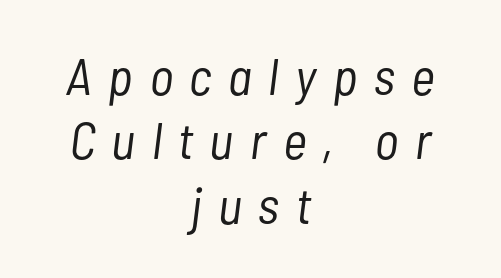
Between one letter and the next there's a generous, obvious gap. Proportional: the letters do not fall into vertical columns. Beneath every word, the page is bare. Where is the straight margin? There isn't one; the lines are centered.
